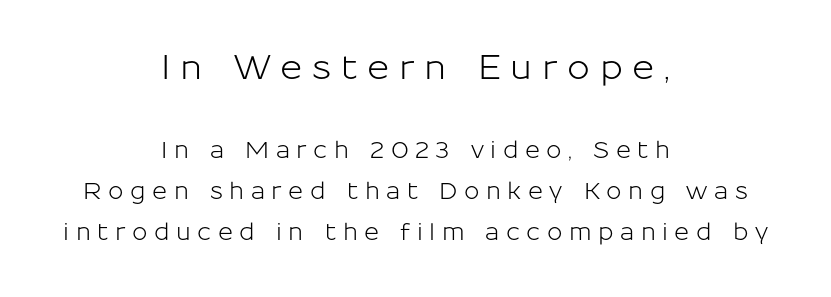
The image shows 34 px sans-serif type, upright; set centered, line spacing 1.79x, unusually wide letter spacing (+0.28 em), not underlined; the first (top) block is 1.48x larger; low stroke contrast and a medium x-height.
